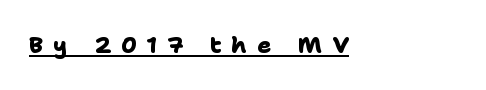
{"bold": "yes", "underline": "yes", "align": "left", "letter_spacing": "wide", "letter_spacing_em": 0.42, "glyph_px": 23}
